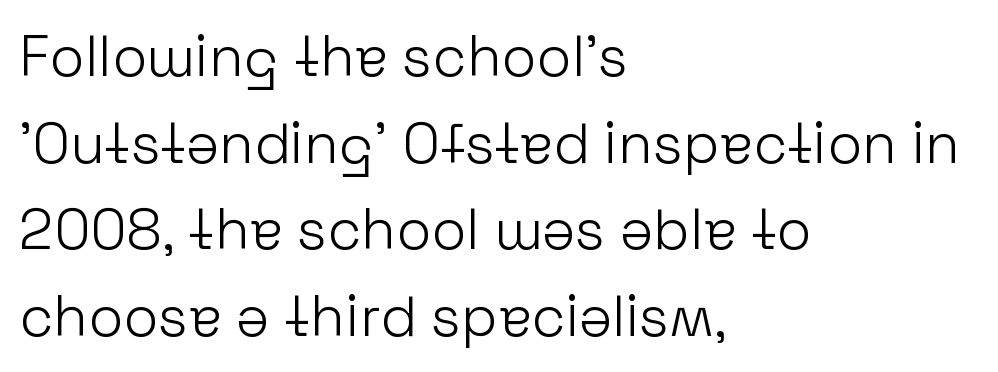
{"serif": "no", "italic": "no", "bold": "no", "weight": "light", "width": "normal", "stroke_contrast": "low", "x_height": "medium", "monospaced": "no", "underline": "no", "align": "left", "line_spacing": "normal", "line_spacing_ratio": 1.52, "letter_spacing": "normal", "letter_spacing_em": 0.0, "glyph_px": 57}
